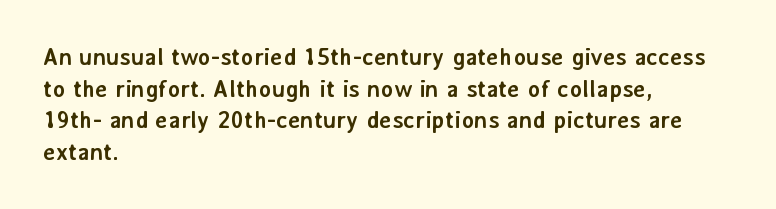
Q: Is the text bold? A: Yes.
Q: Is the text italic (slanted)? A: No, it is upright.
Q: Is the text underlined? A: No.
Q: How is the paragraph aligned? A: Left-aligned.
Q: Is the spacing between letters normal or unusually wide? A: Normal.
Q: Is the spacing between lines tight, normal or loose? A: Normal.
